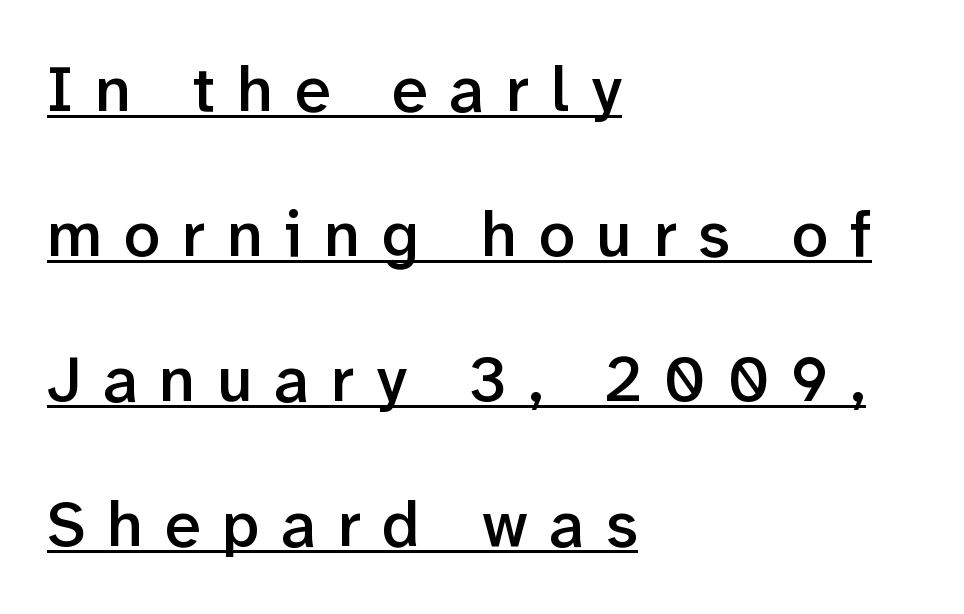
Characters remain perfectly vertical along every line. The letters are semibold — heavier than regular but short of a full bold. The letters are spread apart with noticeably loose tracking. The rendered words wear a rule along their underside.
